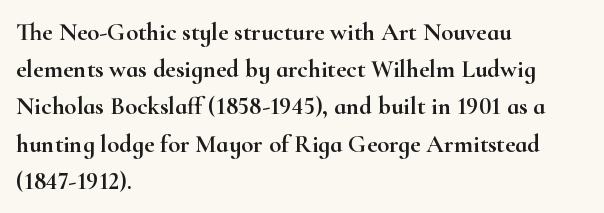
The image shows 25 px text type, upright; set left-aligned, normal line spacing (1.49x), normal letter spacing, not underlined.
